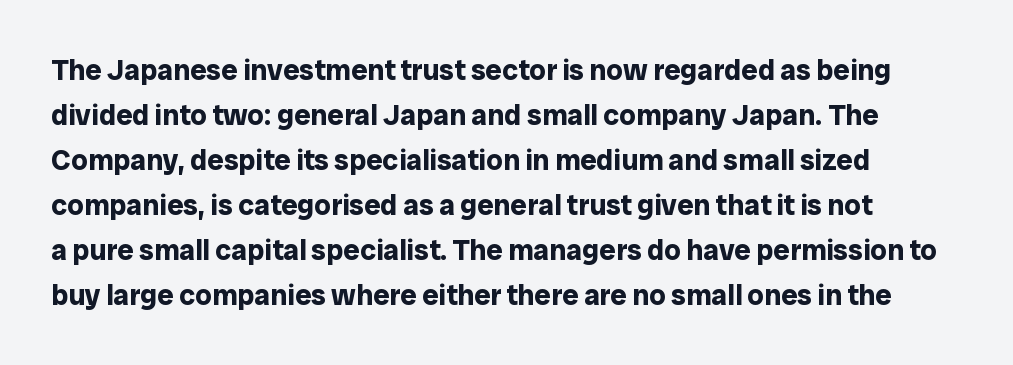
The image shows 29 px bold sans-serif type, upright; set left-aligned, normal line spacing (1.55x), normal letter spacing, not underlined; low stroke contrast and a medium x-height.
